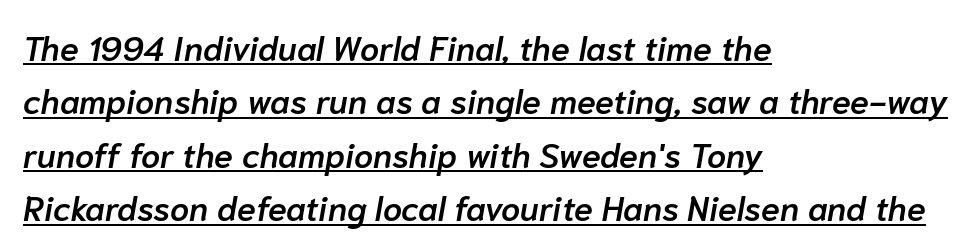
Q: Is the text bold? A: Semi-bold.
Q: Is the text italic (slanted)? A: Yes, it leans right by about 10 degrees.
Q: Is the text underlined? A: Yes.
Q: How is the paragraph aligned? A: Left-aligned.
Q: Is the spacing between letters normal or unusually wide? A: Normal.
Q: Is the spacing between lines tight, normal or loose? A: Normal.
Q: Width (condensed, normal, or wide)? A: Normal.
Q: Stroke contrast? A: Low.
Q: x-height? A: Medium.
Q: Monospaced? A: No.
